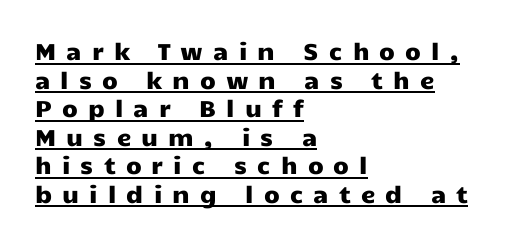
The typesetter has applied underlining to the passage shown. In terms of posture, this sample is upright. Spacing between characters has been opened up far beyond the box default. The ragged edge is on the right, which tells us the setting is flush left.
